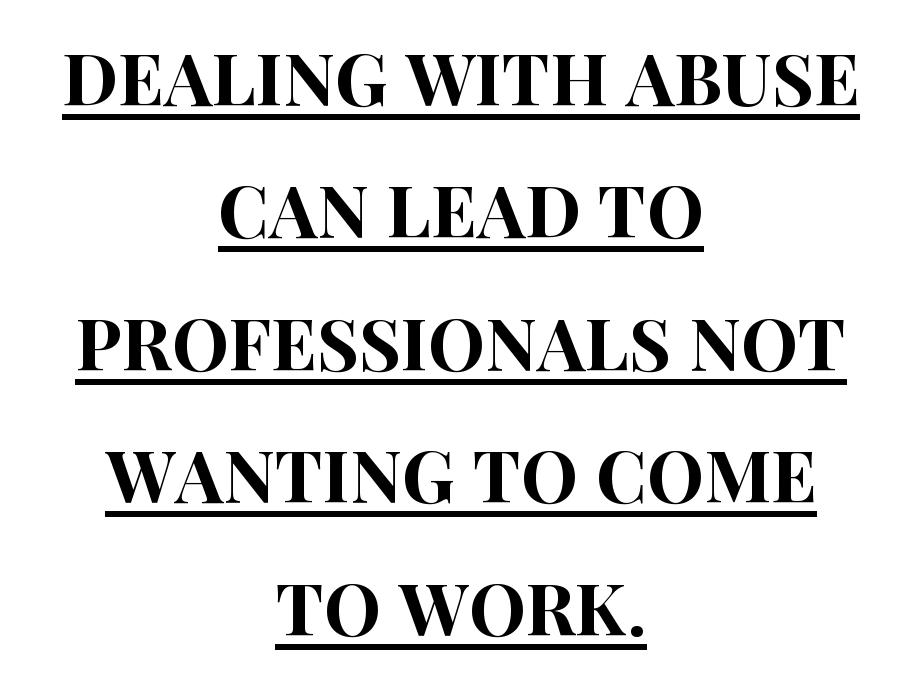
Style check: upright. The typesetter chose a symmetrical, centered arrangement here. The designer went with a sans here, leaving each stem footless. Is the letter spacing exaggerated? No — it looks like the ordinary default. Looks like someone drew a line under every word here. The face used here is proportionally spaced, like ordinary book or web type.
